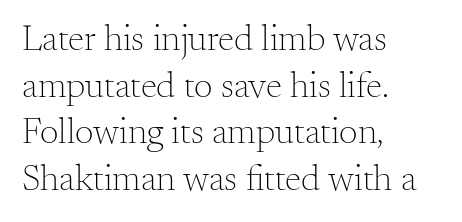
Q: Is the text bold? A: No.
Q: Is the text italic (slanted)? A: No, it is upright.
Q: Is the typeface a serif or a sans-serif typeface? A: Serif.
Q: Is the text underlined? A: No.
Q: How is the paragraph aligned? A: Left-aligned.
Q: Is the spacing between letters normal or unusually wide? A: Normal.
Q: Is the spacing between lines tight, normal or loose? A: Normal.
Q: Width (condensed, normal, or wide)? A: Normal.
Q: Stroke contrast? A: Medium.
Q: x-height? A: Small.
Q: Monospaced? A: No.
